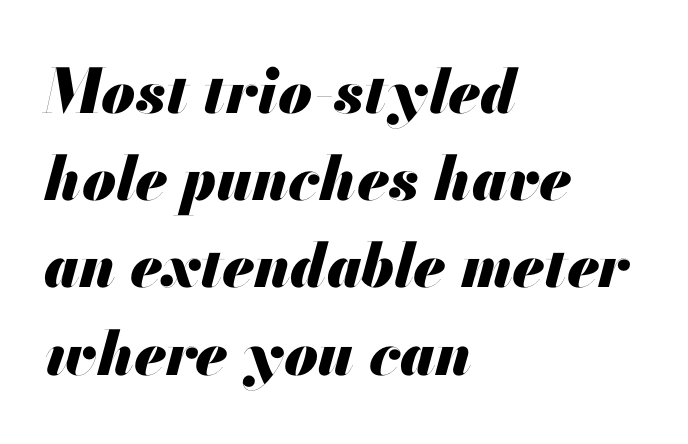
Notice how descenders clear the ascenders below comfortably — that's standard leading. Looks like regular typesetting: each glyph gets only the width it needs. How heavy is the stroke? Heavy — this is a bold. Plain, unruled lines of type. Between one letter and the next there's only the usual sliver of space.
